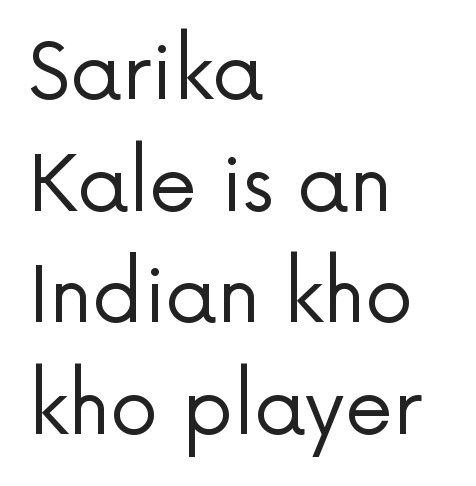
Q: Is the text bold? A: No.
Q: Is the text italic (slanted)? A: No, it is upright.
Q: Is the typeface a serif or a sans-serif typeface? A: Sans-serif.
Q: Is the text underlined? A: No.
Q: How is the paragraph aligned? A: Left-aligned.
Q: Is the spacing between letters normal or unusually wide? A: Normal.
Q: Is the spacing between lines tight, normal or loose? A: Normal.
Q: Width (condensed, normal, or wide)? A: Normal.
Q: Stroke contrast? A: Low.
Q: x-height? A: Medium.
Q: Monospaced? A: No.
